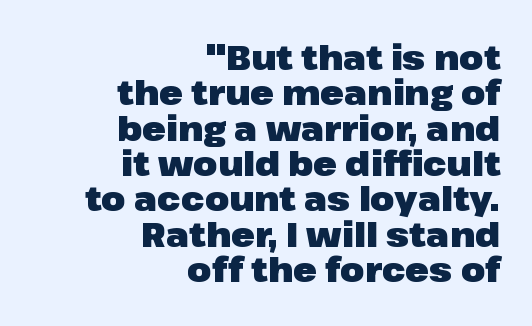
These lines are rendered in a variable-pitch font. The vertical gap from one line to the next is small. A typesetter would mark this as roman, not italic. Weight check: bold — yes, fully.
